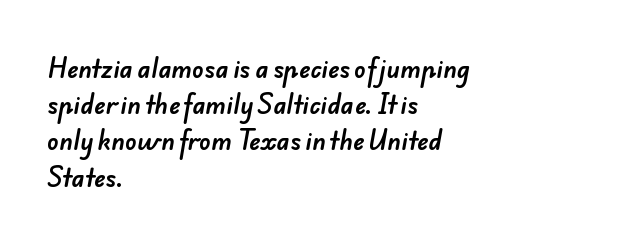
Q: Is the text underlined? A: No.
Q: How is the paragraph aligned? A: Left-aligned.
Q: Is the spacing between letters normal or unusually wide? A: Normal.
Q: Is the spacing between lines tight, normal or loose? A: Normal.
